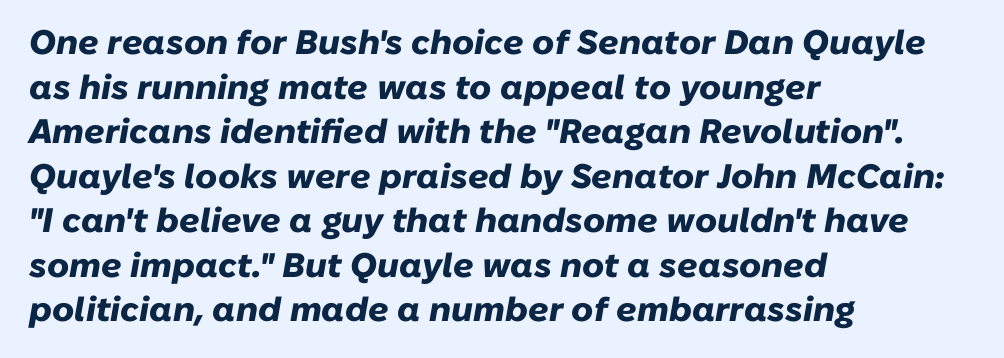
No extra tracking has been applied to these lines. These lines sit exactly where default settings would place them. These lines carry a lot of weight — the face is fully bold. Plain, unruled lines of type. The letters advance in unequal steps, a hallmark of proportional type. The font's italic variant was chosen for this text.
